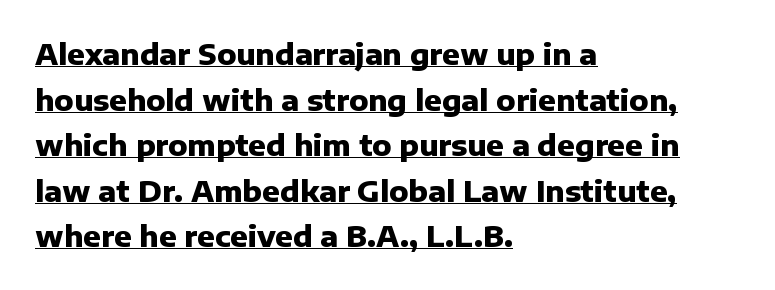
Whoever set this chose a conventional vertical rhythm. Typeset ragged right — the left edge is the straight one. Are there feet on the stems? There aren't — it's a sans. Underline: present. The type sits square on the baseline with zero lean. Weight check: bold — yes, fully.
